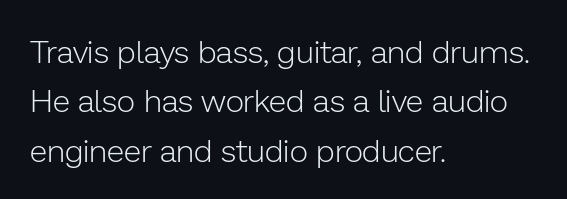
The image shows 32 px light sans-serif type, upright; set left-aligned, normal line spacing (1.54x), normal letter spacing, not underlined; low stroke contrast and a medium x-height.
